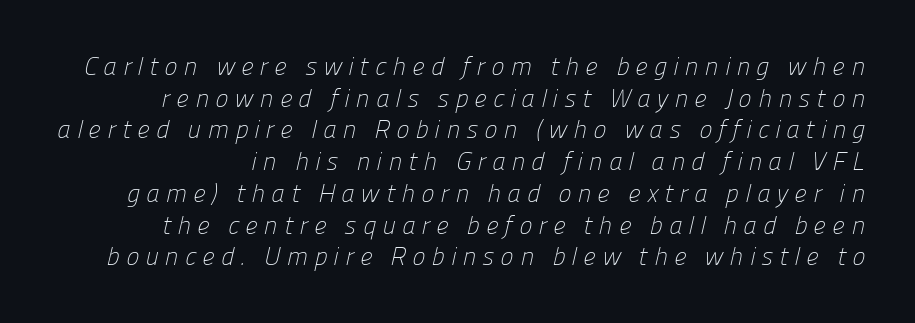
{"bold": "no", "underline": "no", "line_spacing": "normal", "line_spacing_ratio": 1.27, "letter_spacing": "wide", "letter_spacing_em": 0.24, "glyph_px": 25}
